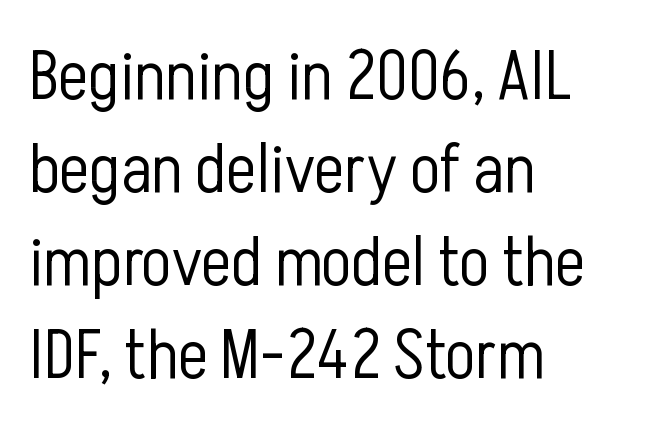
The image shows 70 px light, condensed sans-serif type, upright; set left-aligned, normal line spacing (1.33x), normal letter spacing, not underlined; low stroke contrast and a medium x-height.
